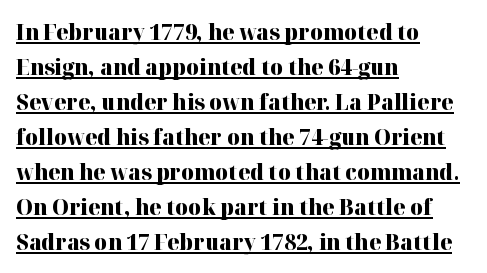
The image shows 22 px bold type, upright; set left-aligned, normal line spacing (1.59x), normal letter spacing, underlined.
